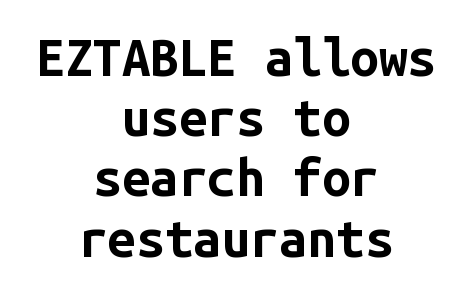
The image shows 51 px bold sans-serif type, upright, monospaced; set centered, line spacing 1.18x, normal letter spacing, not underlined; low stroke contrast and a medium x-height.
